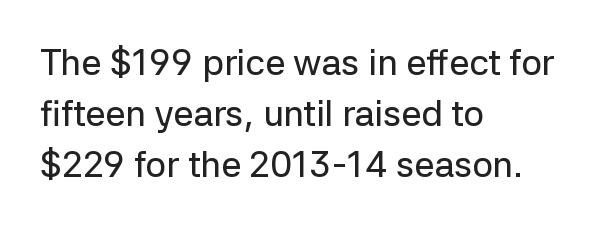
These lines sit exactly where default settings would place them. A typesetter would call this zero additional tracking. The glyphs are unaccompanied by any horizontal stroke below them. You could not count columns in this text — the font is proportionally spaced. Classification — sans serif. Every character sits straight up, as roman type does.
